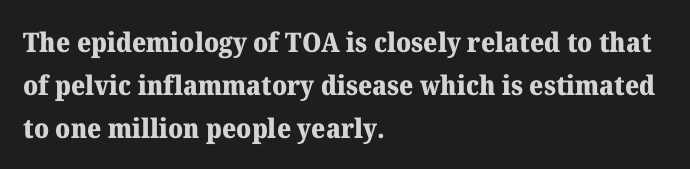
{"italic": "no", "bold": "yes", "underline": "no", "align": "left", "line_spacing": "normal", "line_spacing_ratio": 1.59, "letter_spacing": "normal", "letter_spacing_em": 0.0, "glyph_px": 27}
